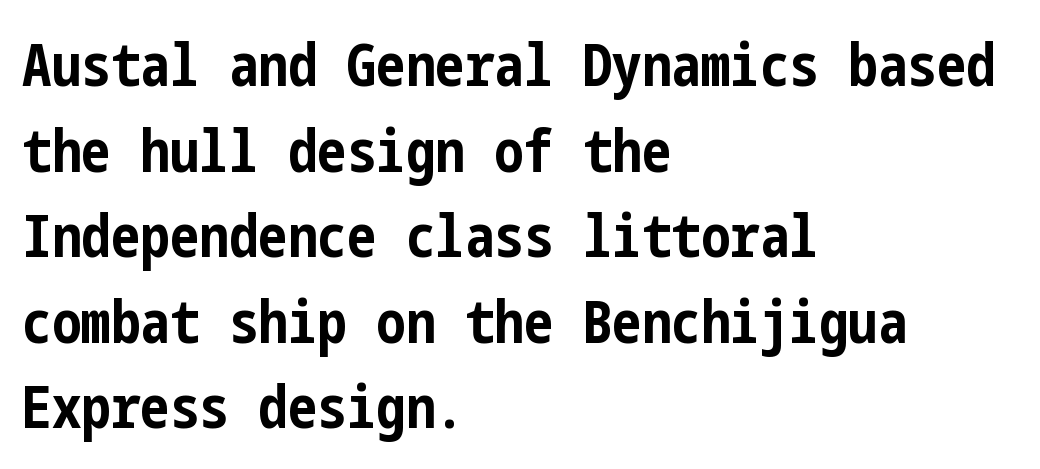
The text block is weighted toward the left margin, trailing off unevenly rightward. The passage shown stacks its lines at a standard gap. Honestly, there is no underline to notice here at all. Letterform terminals end flat and unadorned throughout the passage. Heft: maximum for text — a bold. The letters sit at their default tracking, neither squeezed nor spread.
